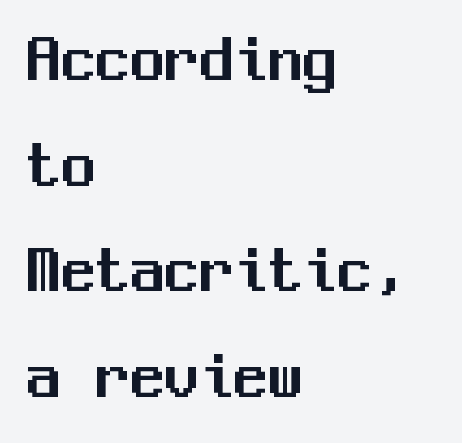
Q: Is the text italic (slanted)? A: No, it is upright.
Q: Is the typeface a serif or a sans-serif typeface? A: Sans-serif.
Q: Is the text underlined? A: No.
Q: How is the paragraph aligned? A: Left-aligned.
Q: Is the spacing between letters normal or unusually wide? A: Normal.
Q: Is the spacing between lines tight, normal or loose? A: Normal.
Q: Width (condensed, normal, or wide)? A: Normal.
Q: Stroke contrast? A: Medium.
Q: x-height? A: Medium.
Q: Monospaced? A: Yes.
